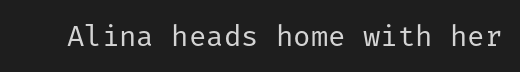
Grotesque or geometric, the face here clearly has no serifs. Each word holds together tightly as a unit, with standard inter-letter gaps. The area under the type is left untouched. Ordinary non-slanted type is in use.
